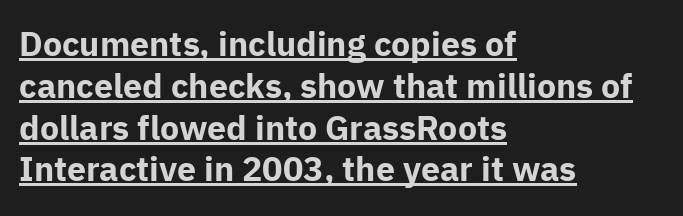
These lines carry a lot of weight — the face is fully bold. The passage shown is typed in a proportional face where columns would drift. I'd call this a sans setting — the letters go barefoot. If you drew a line through each stem, it would be perfectly vertical. This sample carries an underscore along the baseline area. Letter spacing: default.
